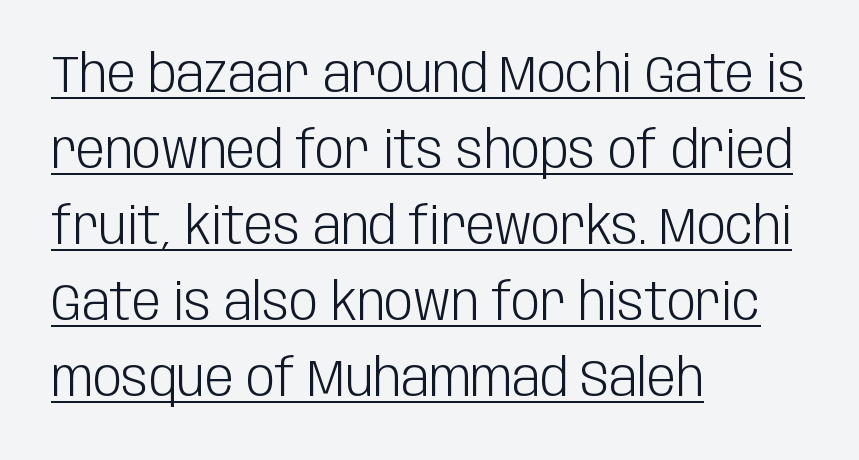
{"serif": "no", "italic": "no", "bold": "no", "weight": "light", "width": "condensed", "stroke_contrast": "low", "x_height": "large", "monospaced": "no", "underline": "yes", "align": "left", "line_spacing": "normal", "line_spacing_ratio": 1.49, "letter_spacing": "normal", "letter_spacing_em": 0.0, "glyph_px": 51}
